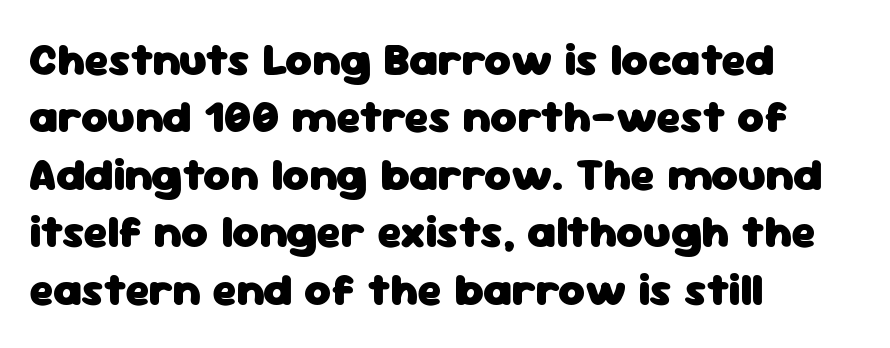
Short note: letters normally spaced. Set as a true bold cut, around the 700 mark. Tall strokes in this sample are plumb rather than angled. The gap between lines stays unmarked. Typographically, this falls in the sans-serif category.
